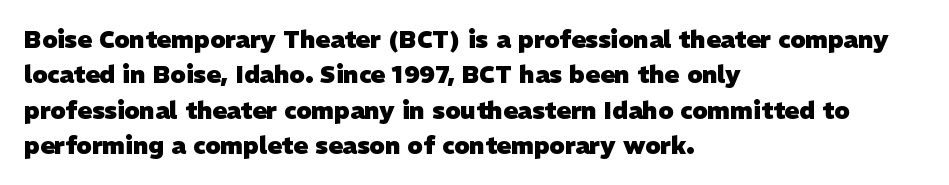
Nobody drew a line under any word here. If you drew a ruler down the left edge, every line would touch it. Is the type bold? Yes — the strokes are clearly thick and heavy. The tracking reads as untouched default to a designer's eye. Rows of type keep a routine distance in the vertical direction.
